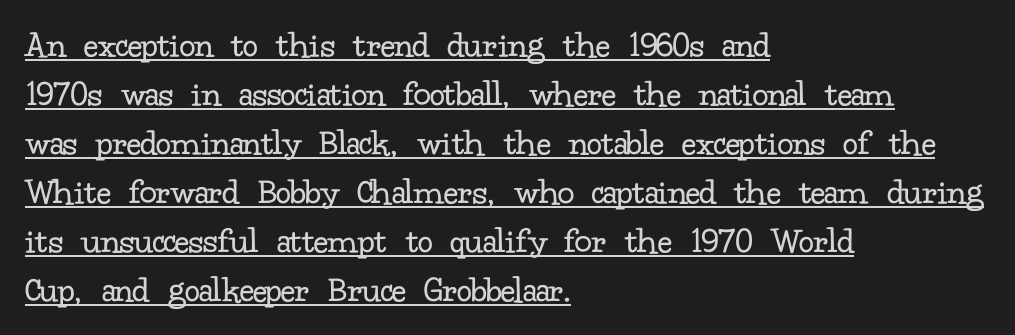
Q: Is the text bold? A: No.
Q: Is the text italic (slanted)? A: No, it is upright.
Q: Is the typeface a serif or a sans-serif typeface? A: Serif.
Q: Is the text underlined? A: Yes.
Q: How is the paragraph aligned? A: Left-aligned.
Q: Is the spacing between letters normal or unusually wide? A: Normal.
Q: Is the spacing between lines tight, normal or loose? A: Normal.
Q: Width (condensed, normal, or wide)? A: Normal.
Q: Stroke contrast? A: Low.
Q: x-height? A: Small.
Q: Monospaced? A: No.
